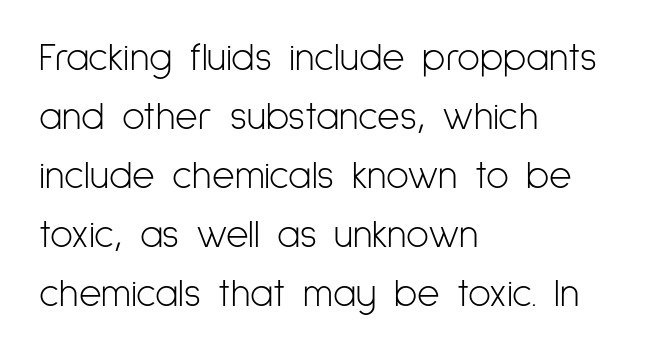
You could not count columns in this text — the font is proportionally spaced. Caption: standard tracking, unaltered. The letterforms sit at book weight or below. The passage shown stacks its lines at a standard gap. Vertical strokes here are truly vertical. The passage shown is typeset with a sans-serif family.
